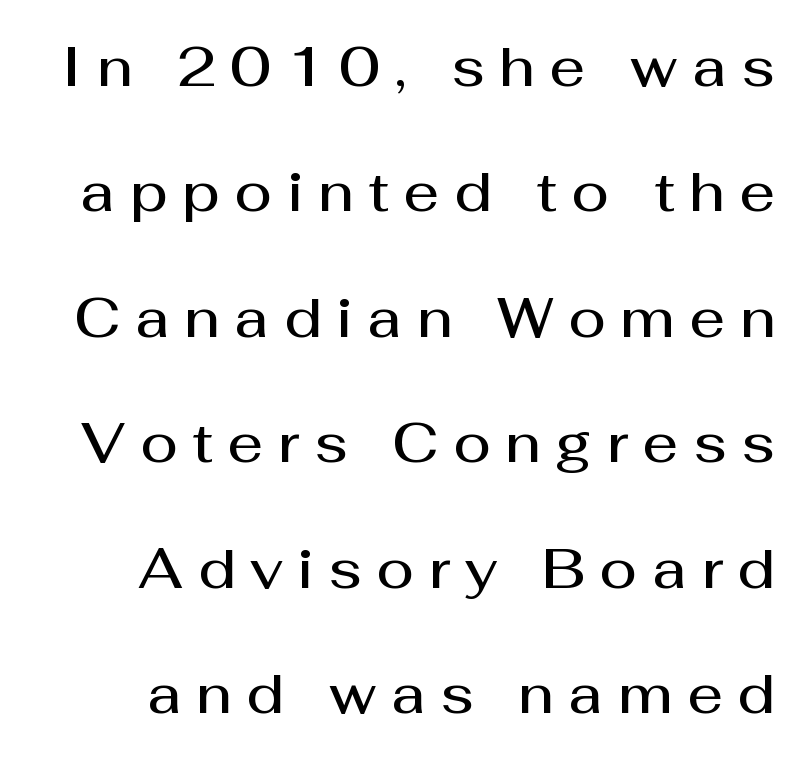
{"serif": "no", "italic": "no", "bold": "semi", "weight": "semibold", "width": "normal", "stroke_contrast": "medium", "x_height": "medium", "monospaced": "no", "underline": "no", "line_spacing": "loose", "line_spacing_ratio": 2.24, "letter_spacing": "wide", "letter_spacing_em": 0.26, "glyph_px": 56}
